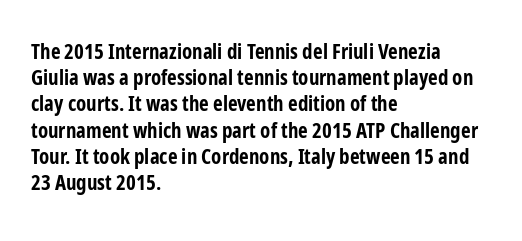
{"italic": "no", "bold": "yes", "underline": "no", "align": "left", "line_spacing": "normal", "line_spacing_ratio": 1.25, "letter_spacing": "normal", "letter_spacing_em": 0.0, "glyph_px": 21}
